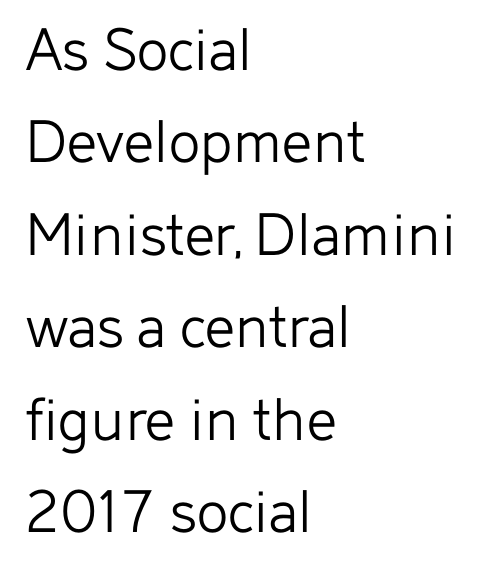
Q: Is the text bold? A: No.
Q: Is the text italic (slanted)? A: No, it is upright.
Q: Is the typeface a serif or a sans-serif typeface? A: Sans-serif.
Q: Is the text underlined? A: No.
Q: How is the paragraph aligned? A: Left-aligned.
Q: Is the spacing between letters normal or unusually wide? A: Normal.
Q: Is the spacing between lines tight, normal or loose? A: Normal.
Q: Width (condensed, normal, or wide)? A: Normal.
Q: Stroke contrast? A: Low.
Q: x-height? A: Medium.
Q: Monospaced? A: No.
